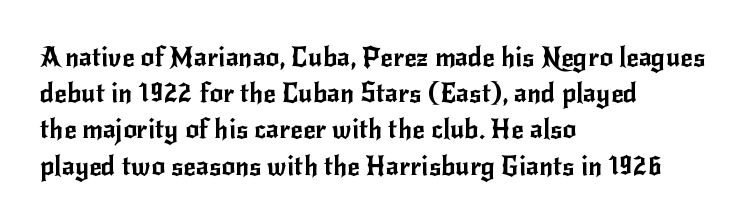
The image shows 27 px text type, upright; set left-aligned, normal line spacing (1.34x), normal letter spacing, not underlined.
